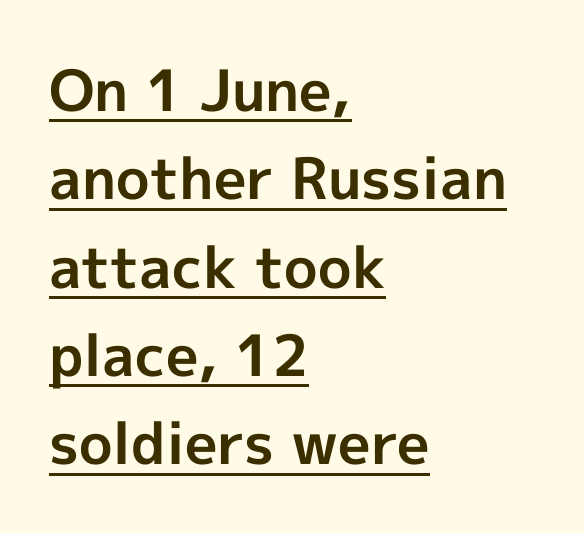
The image shows 57 px bold sans-serif type, upright; set left-aligned, normal line spacing (1.55x), normal letter spacing, underlined; a medium x-height.
